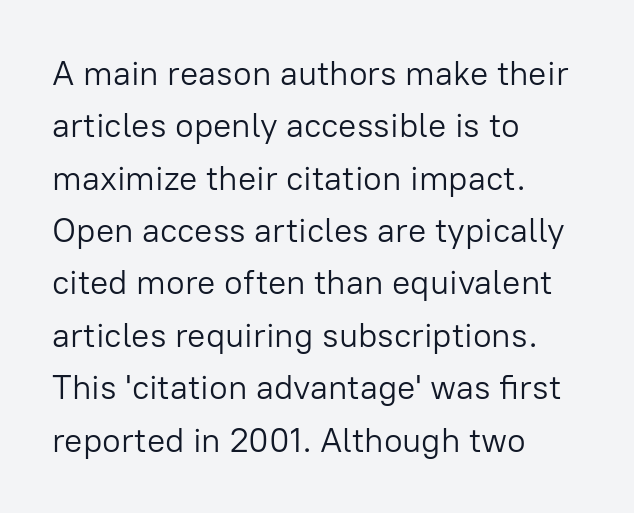
Think of a printed novel: that variable character pitch is what you see here. Compared with typical paragraphs, the rows here are spaced about the same. This is the regular roman posture of the typeface. Default kerning and tracking; the words read as compact shapes. The letters carry no serifs — their stems end cleanly without finishing strokes.
